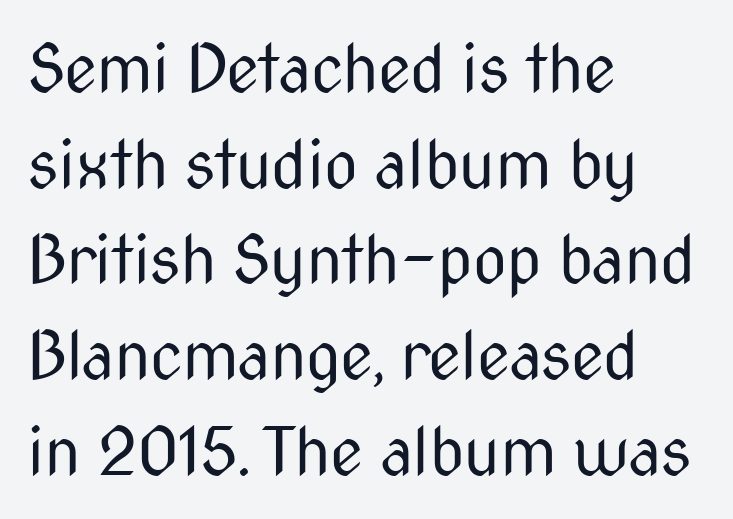
{"serif": "no", "italic": "no", "bold": "no", "weight": "regular", "width": "condensed", "stroke_contrast": "medium", "x_height": "medium", "monospaced": "no", "underline": "no", "align": "left", "line_spacing": "normal", "line_spacing_ratio": 1.45, "letter_spacing": "normal", "letter_spacing_em": 0.0, "glyph_px": 66}
